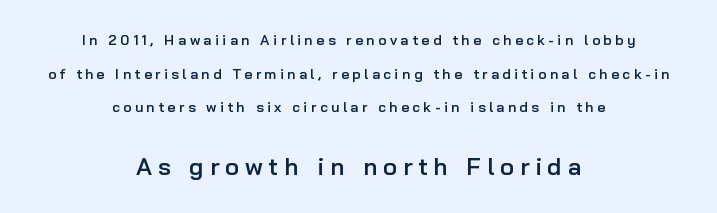
Caption: upper text group reduced, lower text group enlarged. The glyphs have the mass of a demibold cut, below bold. The gap between lines stays unmarked. The font's upright variant was chosen for this text. The face used here is rendered with a markedly widened letterfit. Leading: increased.
